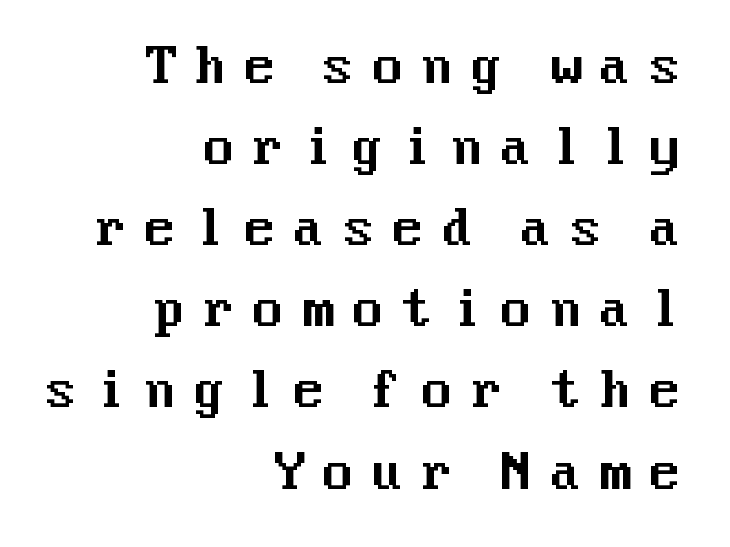
The image shows 48 px sans-serif type, upright; set right-aligned, normal line spacing (1.69x), unusually wide letter spacing (+0.34 em), not underlined; medium stroke contrast and a medium x-height.
